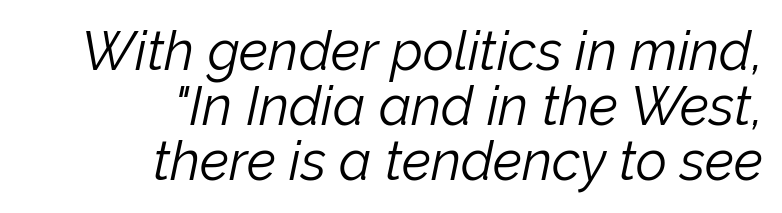
Underline: absent. Here the designer chose a conventional face with non-uniform glyph widths. This sample trades vertical openness for compactness between lines. Spacing between characters is what you'd get straight out of the box. In CSS terms this would be text-align: right.
